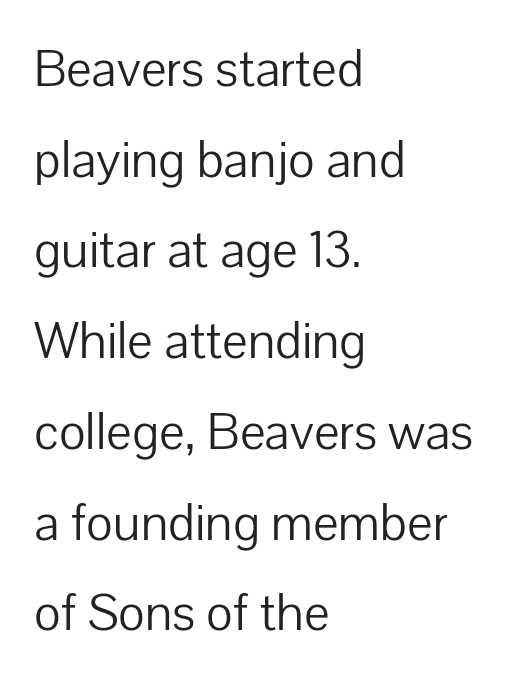
{"serif": "no", "italic": "no", "bold": "no", "weight": "light", "width": "normal", "stroke_contrast": "low", "x_height": "medium", "monospaced": "no", "underline": "no", "align": "left", "line_spacing": "normal", "line_spacing_ratio": 1.68, "letter_spacing": "normal", "letter_spacing_em": 0.0, "glyph_px": 54}
